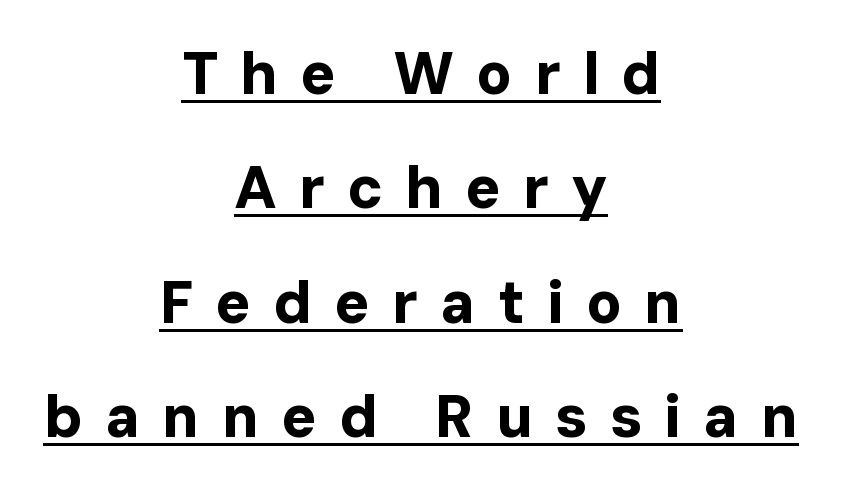
{"serif": "no", "italic": "no", "bold": "yes", "weight": "bold", "width": "normal", "stroke_contrast": "low", "x_height": "medium", "monospaced": "no", "underline": "yes", "align": "center", "line_spacing": "loose", "line_spacing_ratio": 1.94, "letter_spacing": "wide", "letter_spacing_em": 0.37, "glyph_px": 59}
